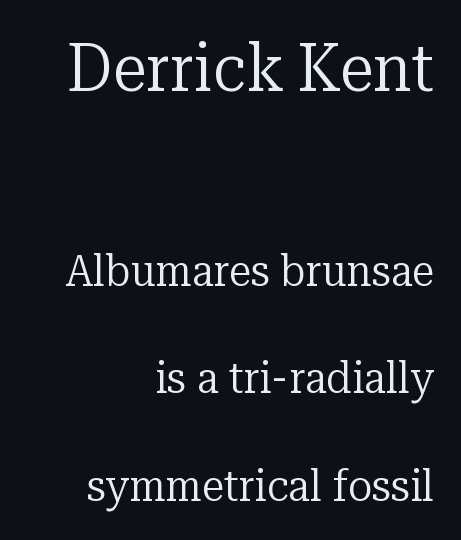
Nope, not italic — everything's standing straight. Default kerning and tracking; the words read as compact shapes. On a weight scale, this lands at 450 or below. A bare baseline throughout the passage. The rendering uses natural spacing where letterforms have individual widths. One-word summary of the alignment: right.
